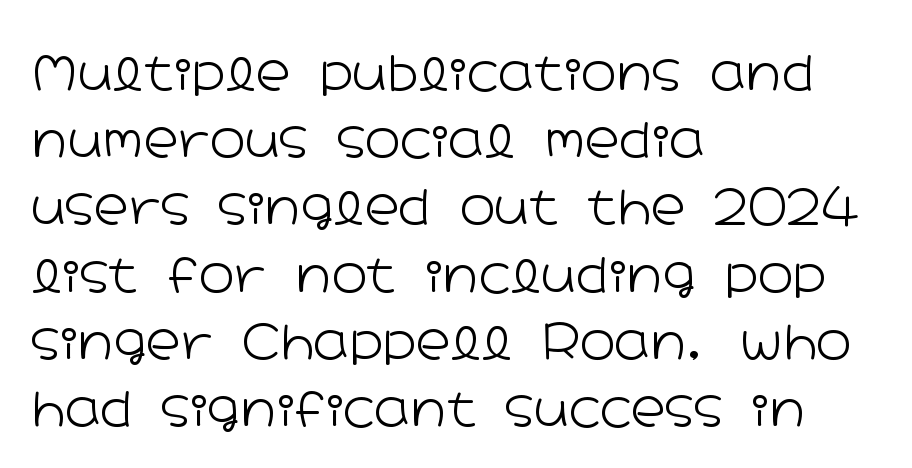
The image shows 48 px light, wide sans-serif type, upright; set left-aligned, normal line spacing (1.4x), normal letter spacing, not underlined; low stroke contrast and a medium x-height.
